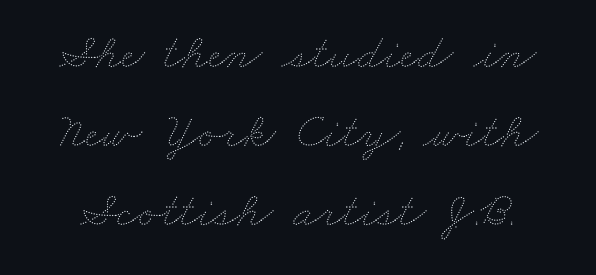
Q: Is the text bold? A: No.
Q: Is the text underlined? A: No.
Q: Is the spacing between letters normal or unusually wide? A: Normal.
Q: Is the spacing between lines tight, normal or loose? A: Normal.
Q: Width (condensed, normal, or wide)? A: Wide.
Q: Stroke contrast? A: Medium.
Q: x-height? A: Small.
Q: Monospaced? A: No.
